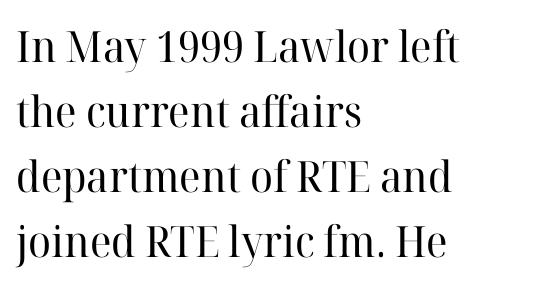
{"serif": "yes", "italic": "no", "bold": "no", "weight": "regular", "width": "normal", "stroke_contrast": "high", "x_height": "medium", "monospaced": "no", "underline": "no", "align": "left", "line_spacing": "normal", "line_spacing_ratio": 1.51, "letter_spacing": "normal", "letter_spacing_em": 0.0, "glyph_px": 43}
